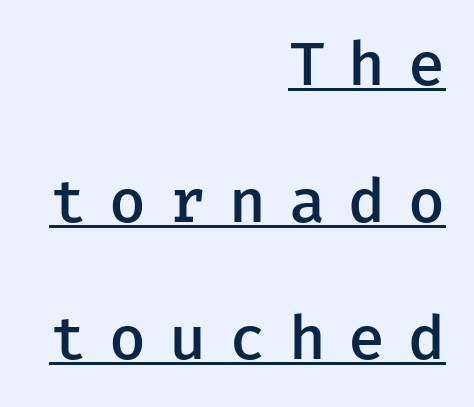
Q: Is the text bold? A: Semi-bold.
Q: Is the text italic (slanted)? A: No, it is upright.
Q: Is the typeface a serif or a sans-serif typeface? A: Sans-serif.
Q: Is the text underlined? A: Yes.
Q: How is the paragraph aligned? A: Right-aligned.
Q: Is the spacing between letters normal or unusually wide? A: Unusually wide.
Q: Is the spacing between lines tight, normal or loose? A: Loose.
Q: Width (condensed, normal, or wide)? A: Normal.
Q: Stroke contrast? A: Low.
Q: x-height? A: Medium.
Q: Monospaced? A: Yes.
